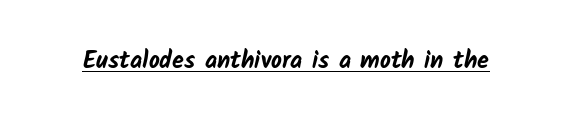
The image shows 24 px bold type; set normal letter spacing, underlined.
